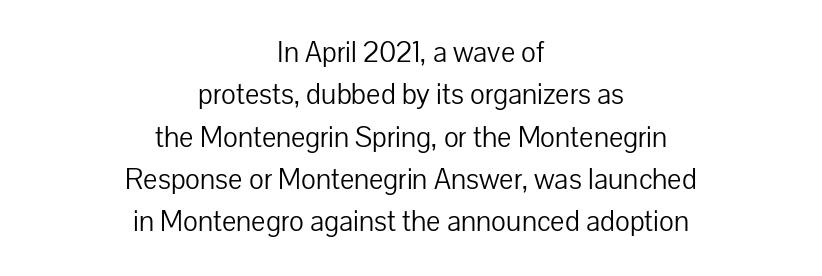
{"serif": "no", "italic": "no", "bold": "no", "weight": "light", "width": "normal", "stroke_contrast": "low", "x_height": "medium", "monospaced": "no", "underline": "no", "align": "center", "line_spacing": "normal", "line_spacing_ratio": 1.41, "letter_spacing": "normal", "letter_spacing_em": 0.0, "glyph_px": 30}
